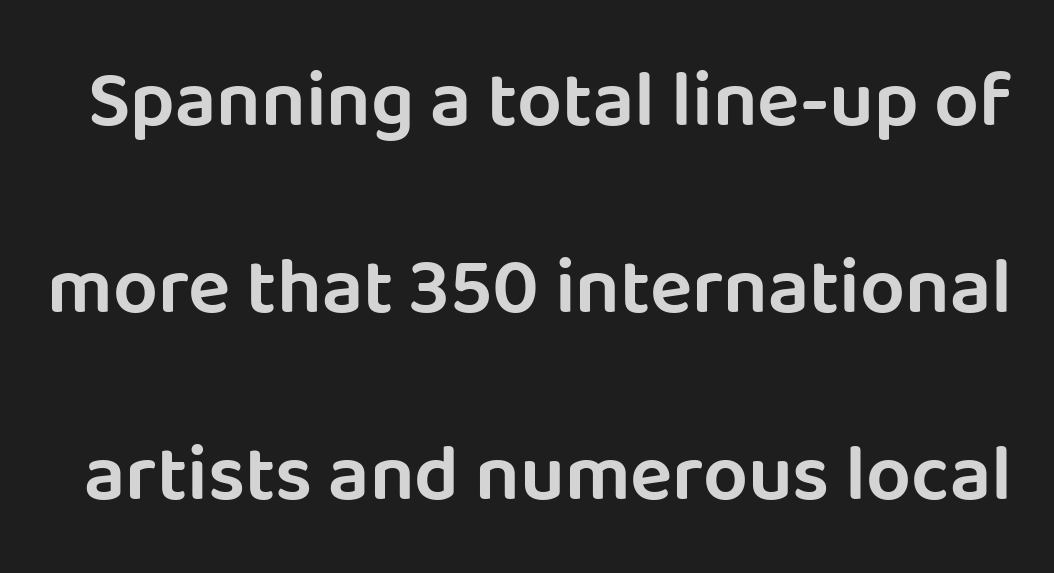
Q: Is the text italic (slanted)? A: No, it is upright.
Q: Is the typeface a serif or a sans-serif typeface? A: Sans-serif.
Q: Is the text underlined? A: No.
Q: Is the spacing between letters normal or unusually wide? A: Normal.
Q: Is the spacing between lines tight, normal or loose? A: Loose.
Q: Width (condensed, normal, or wide)? A: Normal.
Q: Stroke contrast? A: Low.
Q: x-height? A: Large.
Q: Monospaced? A: No.
